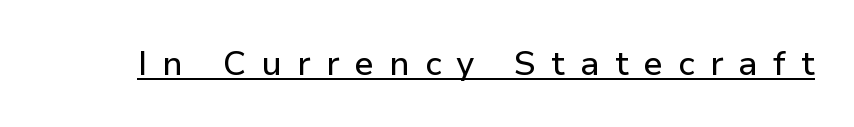
Here the designer chose a conventional face with non-uniform glyph widths. Upright lettering throughout. What kind of face is this? One without serifs — a sans. Students, observe the line beneath the letters — that is underlining. Inter-character spacing is expanded well beyond the font's built-in metrics.
